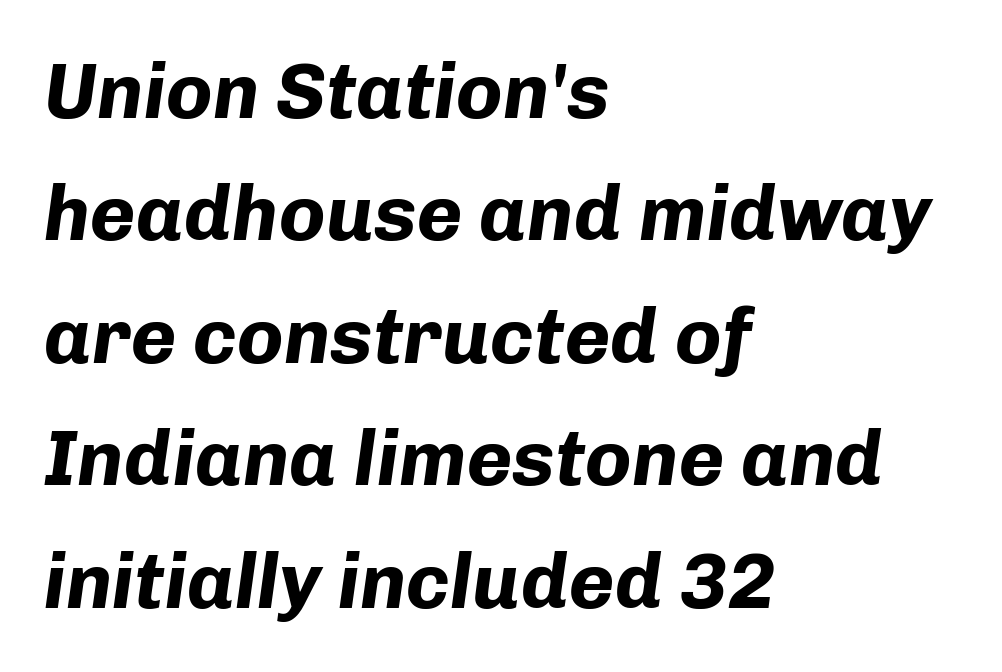
{"italic": "yes", "lean": "right", "slant_degrees": 8, "bold": "yes", "weight": "bold", "width": "normal", "stroke_contrast": "low", "x_height": "medium", "monospaced": "no", "underline": "no", "align": "left", "line_spacing": "normal", "line_spacing_ratio": 1.57, "letter_spacing": "normal", "letter_spacing_em": 0.0, "glyph_px": 78}
